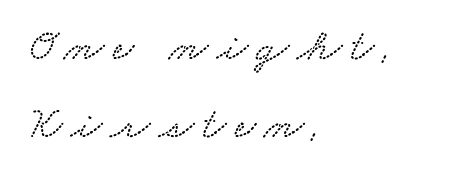
{"width": "wide", "stroke_contrast": "low", "x_height": "small", "monospaced": "no", "underline": "no", "align": "left", "line_spacing": "normal", "line_spacing_ratio": 1.7, "glyph_px": 46}
